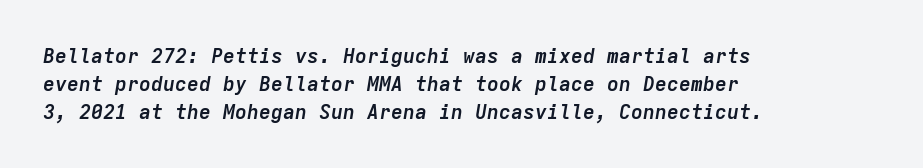
Q: Is the text bold? A: Yes.
Q: Is the text italic (slanted)? A: Yes, it leans right by about 9 degrees.
Q: Is the text underlined? A: No.
Q: How is the paragraph aligned? A: Left-aligned.
Q: Is the spacing between letters normal or unusually wide? A: Normal.
Q: Is the spacing between lines tight, normal or loose? A: Normal.
